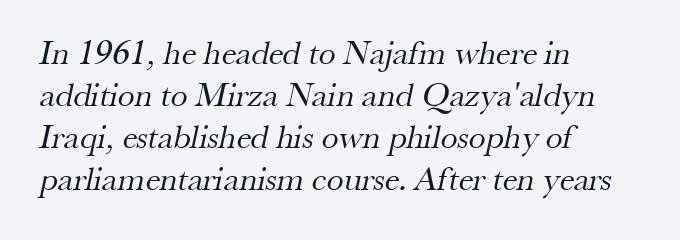
{"serif": "yes", "bold": "no", "weight": "regular", "width": "normal", "stroke_contrast": "medium", "x_height": "small", "monospaced": "no", "underline": "no", "align": "left", "line_spacing_ratio": 1.24, "letter_spacing": "normal", "letter_spacing_em": 0.0, "glyph_px": 34}
